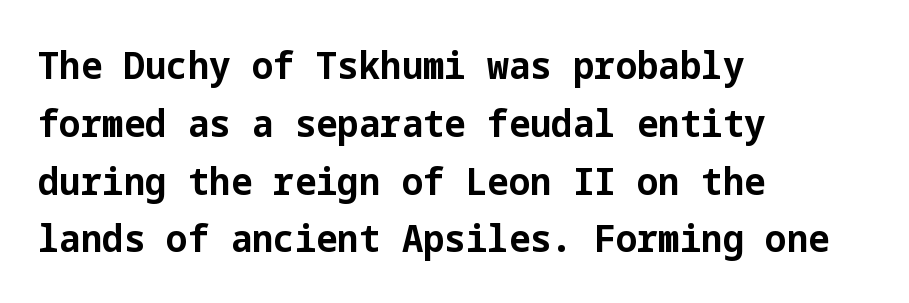
{"serif": "no", "italic": "no", "bold": "yes", "weight": "bold", "width": "normal", "stroke_contrast": "low", "x_height": "medium", "underline": "no", "align": "left", "line_spacing": "normal", "line_spacing_ratio": 1.52, "letter_spacing": "normal", "letter_spacing_em": 0.0, "glyph_px": 38}
